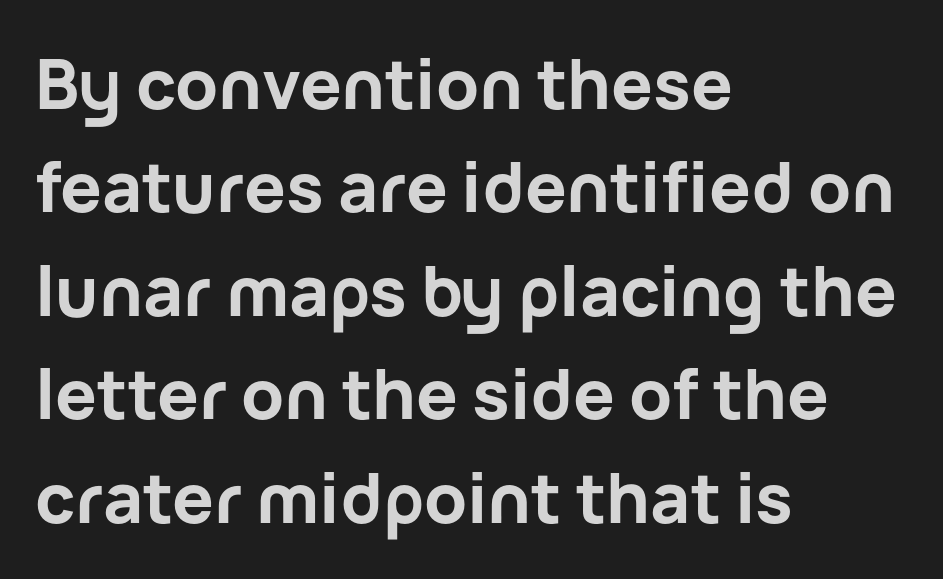
{"serif": "no", "italic": "no", "bold": "yes", "weight": "bold", "width": "normal", "stroke_contrast": "low", "x_height": "medium", "monospaced": "no", "underline": "no", "align": "left", "line_spacing": "normal", "line_spacing_ratio": 1.5, "letter_spacing": "normal", "letter_spacing_em": 0.0, "glyph_px": 69}
